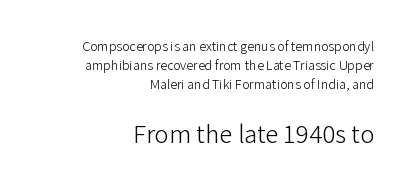
The image shows 27 px text type, upright; set right-aligned, normal line spacing (1.36x), normal letter spacing, not underlined; the second (bottom) block is 1.93x larger.
